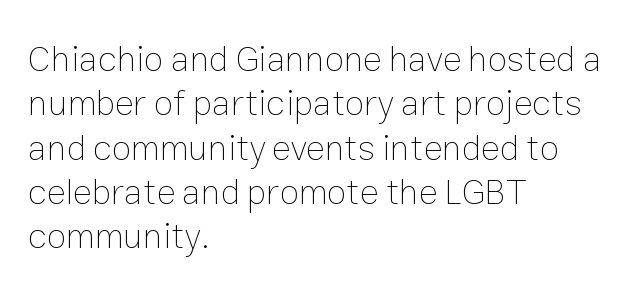
In terms of letterspacing, this is plain default setting. Posture: straight, roman, zero tilt. The specimen omits any rule beneath the text block's lines. Does the copy run flush right? No — it runs flush left. A typesetter would call this proportional, since set widths differ per character. The typesetting does not lean heavy: it is not bold.
